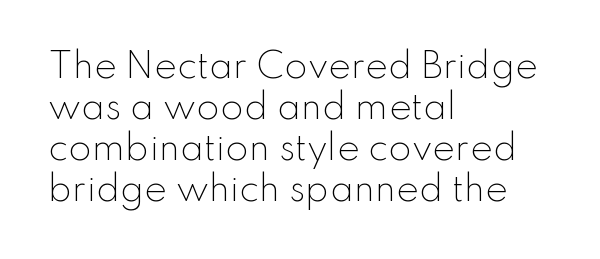
Q: Is the text bold? A: No.
Q: Is the text italic (slanted)? A: No, it is upright.
Q: Is the typeface a serif or a sans-serif typeface? A: Sans-serif.
Q: Is the text underlined? A: No.
Q: How is the paragraph aligned? A: Left-aligned.
Q: Is the spacing between letters normal or unusually wide? A: Normal.
Q: Width (condensed, normal, or wide)? A: Normal.
Q: Stroke contrast? A: Low.
Q: x-height? A: Small.
Q: Monospaced? A: No.
